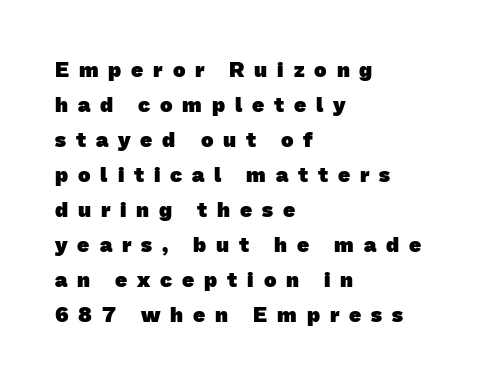
{"bold": "yes", "underline": "no", "align": "left", "line_spacing": "normal", "line_spacing_ratio": 1.67, "letter_spacing": "wide", "letter_spacing_em": 0.47, "glyph_px": 21}
